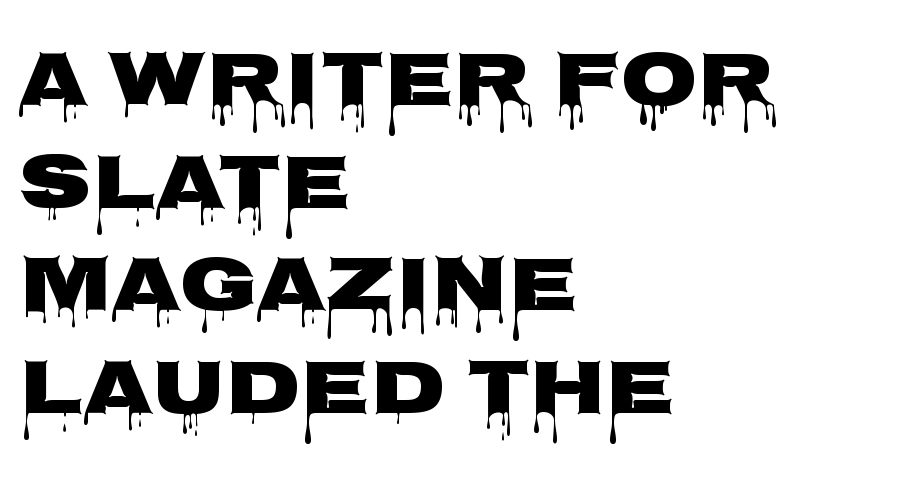
{"serif": "no", "italic": "no", "bold": "yes", "weight": "heavy", "width": "wide", "stroke_contrast": "low", "x_height": "large", "monospaced": "no", "underline": "no", "align": "left", "line_spacing": "normal", "line_spacing_ratio": 1.3, "letter_spacing": "normal", "letter_spacing_em": 0.0, "glyph_px": 79}
